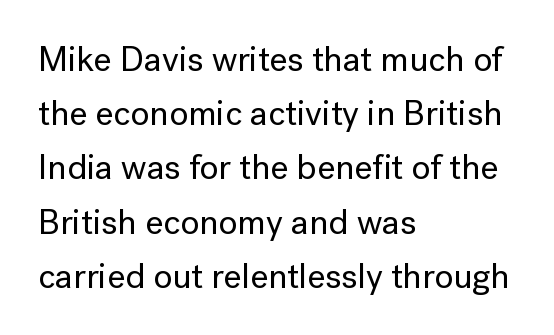
Q: Is the text italic (slanted)? A: No, it is upright.
Q: Is the typeface a serif or a sans-serif typeface? A: Sans-serif.
Q: Is the text underlined? A: No.
Q: How is the paragraph aligned? A: Left-aligned.
Q: Is the spacing between letters normal or unusually wide? A: Normal.
Q: Is the spacing between lines tight, normal or loose? A: Normal.
Q: Width (condensed, normal, or wide)? A: Normal.
Q: Stroke contrast? A: Low.
Q: x-height? A: Medium.
Q: Monospaced? A: No.
